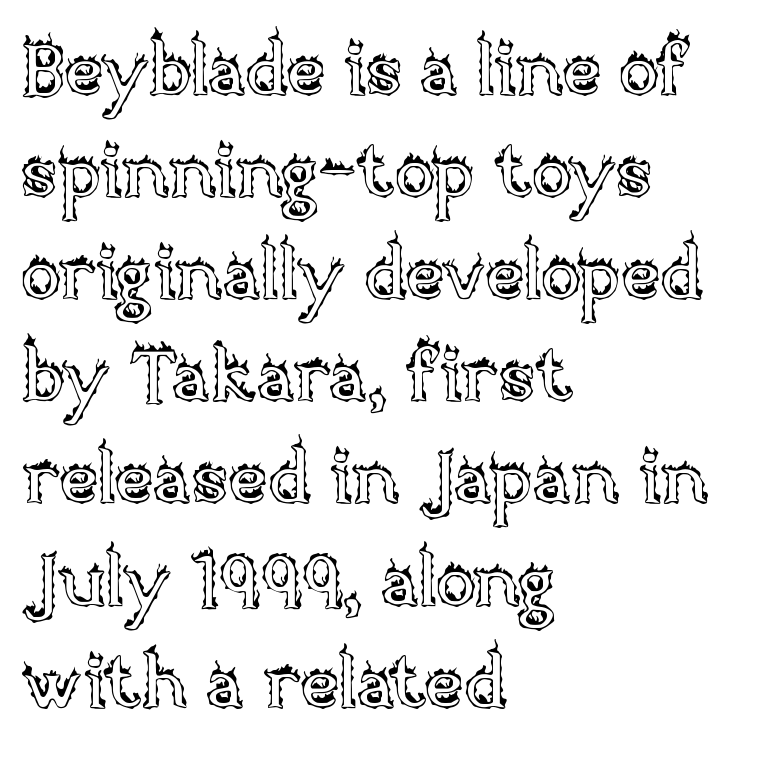
Look at the tracking — it's just the regular setting, nothing added. The designer left line spacing at the default. Think of a printed novel: that variable character pitch is what you see here. Bare-footed words on every line.
